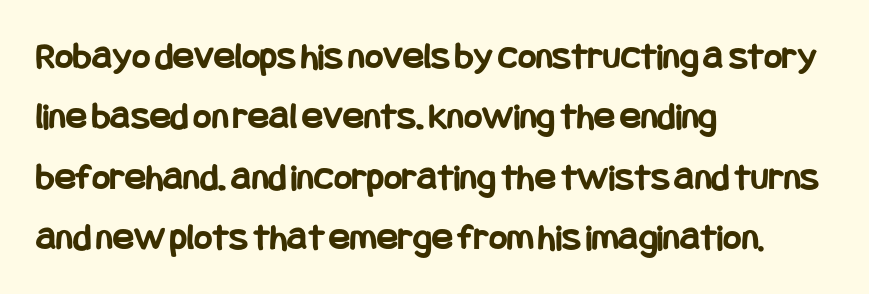
Q: Is the text bold? A: Yes.
Q: Is the text italic (slanted)? A: No, it is upright.
Q: Is the typeface a serif or a sans-serif typeface? A: Sans-serif.
Q: Is the text underlined? A: No.
Q: How is the paragraph aligned? A: Left-aligned.
Q: Is the spacing between letters normal or unusually wide? A: Normal.
Q: Is the spacing between lines tight, normal or loose? A: Normal.
Q: Width (condensed, normal, or wide)? A: Condensed.
Q: Stroke contrast? A: Low.
Q: x-height? A: Large.
